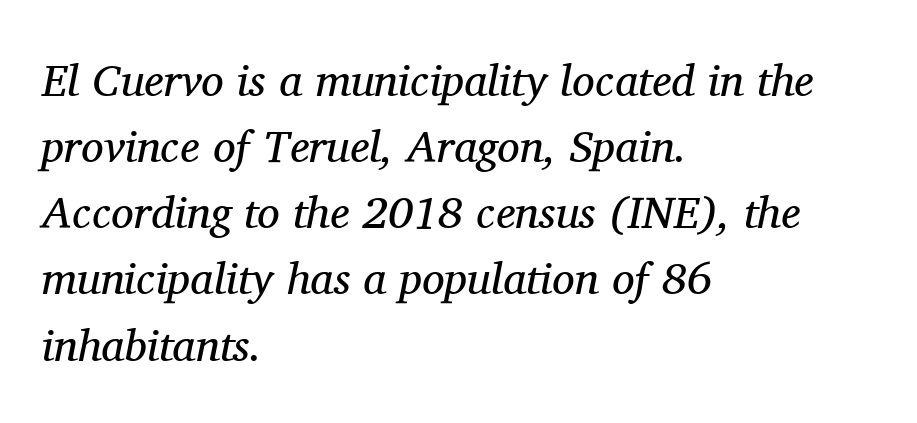
The image shows 45 px regular-weight serif type, italic (leaning right); set left-aligned, normal line spacing (1.47x), normal letter spacing, not underlined; medium stroke contrast and a medium x-height.
